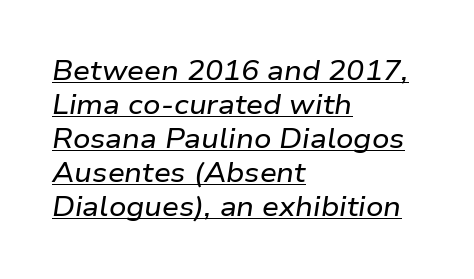
{"italic": "yes", "lean": "right", "slant_degrees": 9, "underline": "yes", "align": "left", "line_spacing": "normal", "line_spacing_ratio": 1.26, "letter_spacing": "normal", "letter_spacing_em": 0.0, "glyph_px": 27}
